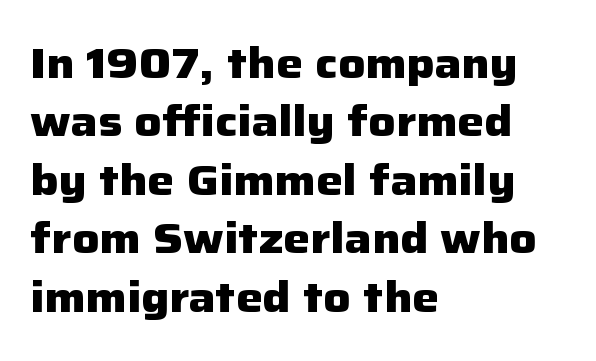
Vertically, the passage feels balanced, rows spaced as you'd expect. Here the glyphs are tracked normally, forming tight word shapes. Note: no serifs on the glyphs. Is there any slant? The stems are plumb.
